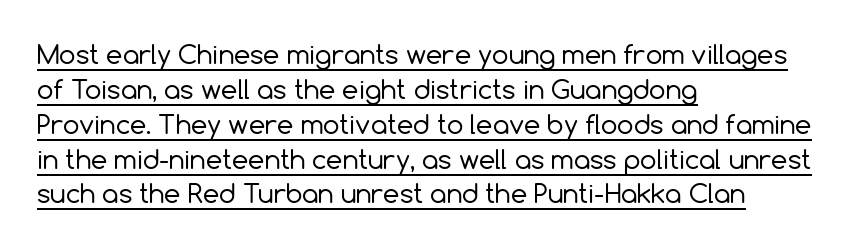
A roman cut, with each character standing at attention. Compared with typical body copy, the letter spacing here is the same. Does a line run under the words? Yes, clearly. Alignment: flush left. No chunkiness to these letters — they're not bold.
